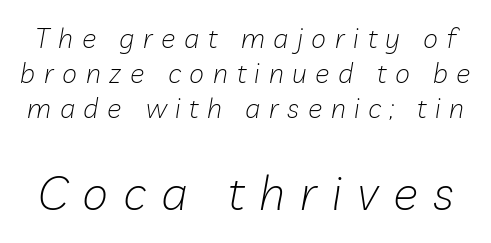
{"italic": "yes", "lean": "right", "slant_degrees": 10, "bold": "no", "weight": "light", "width": "normal", "stroke_contrast": "low", "x_height": "medium", "monospaced": "no", "underline": "no", "line_spacing": "normal", "line_spacing_ratio": 1.29, "letter_spacing": "wide", "letter_spacing_em": 0.32, "larger_block": "second", "size_ratio": 1.74, "glyph_px": 47}
